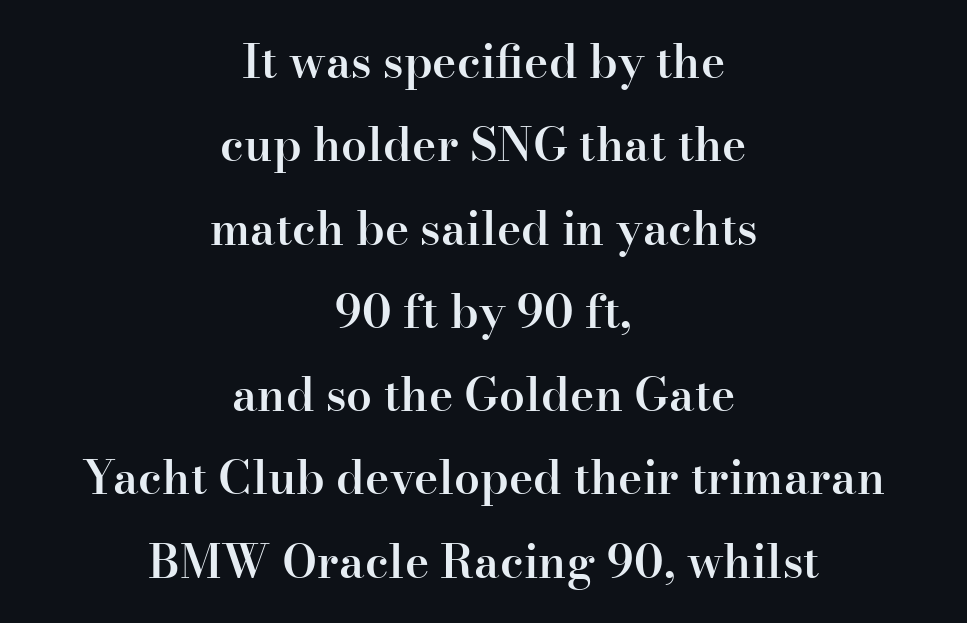
Anything drawn beneath the words? Only blank space. Visually the block forms a symmetrical silhouette, jagged on both flanks. It's the straight-up-and-down kind of type. Honestly, the letter spacing is just normal — you wouldn't notice it. Semibold letterforms, between regular and bold.
